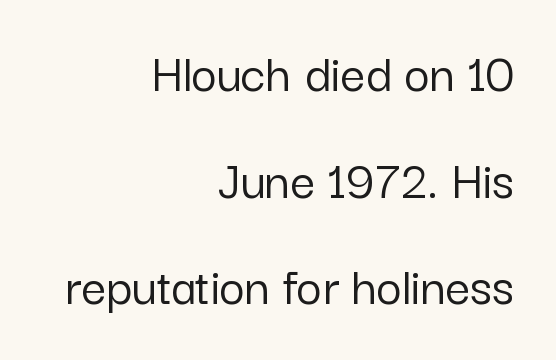
{"serif": "no", "italic": "no", "width": "normal", "stroke_contrast": "low", "x_height": "medium", "monospaced": "no", "underline": "no", "align": "right", "line_spacing": "loose", "line_spacing_ratio": 1.94, "letter_spacing": "normal", "letter_spacing_em": 0.0, "glyph_px": 55}
